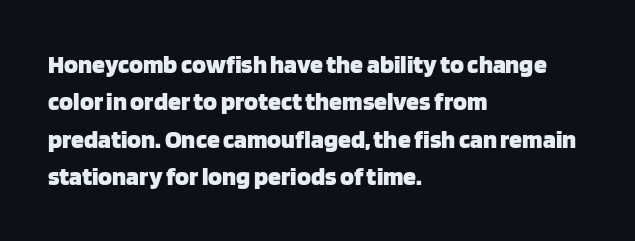
{"italic": "no", "bold": "yes", "underline": "no", "align": "left", "line_spacing": "normal", "line_spacing_ratio": 1.44, "letter_spacing": "normal", "letter_spacing_em": 0.0, "glyph_px": 26}
